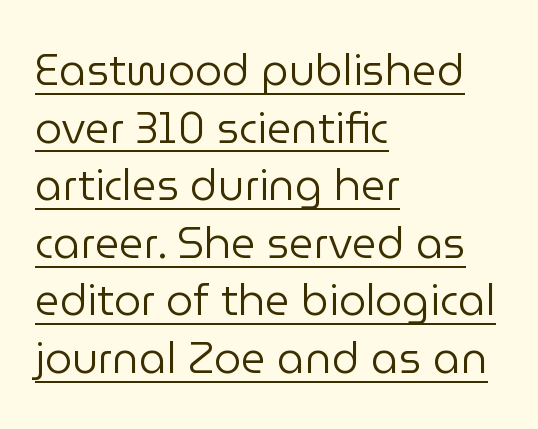
The image shows 43 px regular-weight sans-serif type, upright; set left-aligned, normal line spacing (1.34x), normal letter spacing, underlined; low stroke contrast and a medium x-height.
